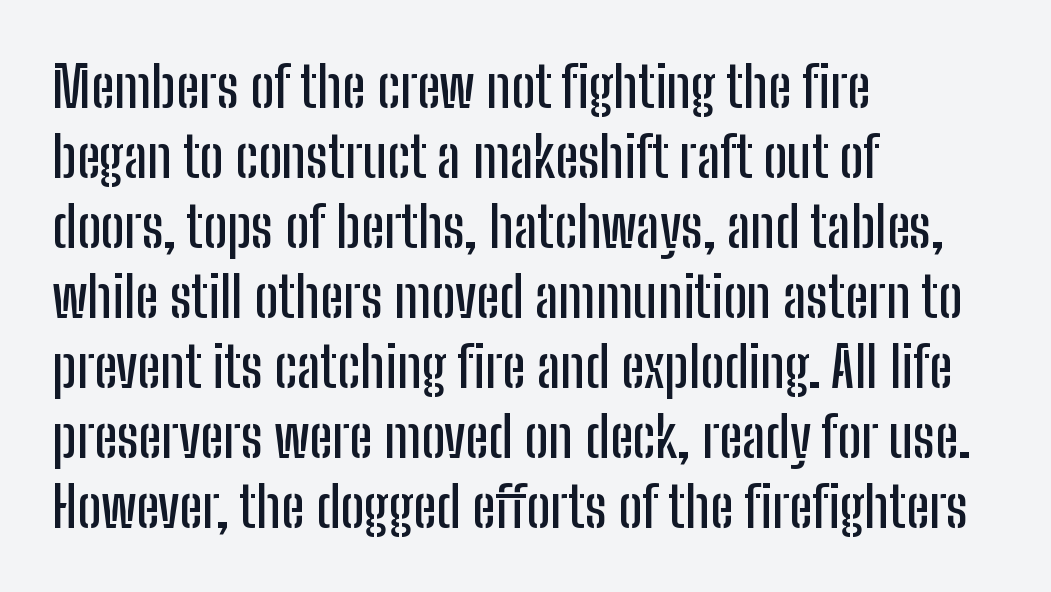
The image shows 56 px condensed sans-serif type, upright; set left-aligned, normal line spacing (1.25x), normal letter spacing, not underlined; low stroke contrast and a medium x-height.
